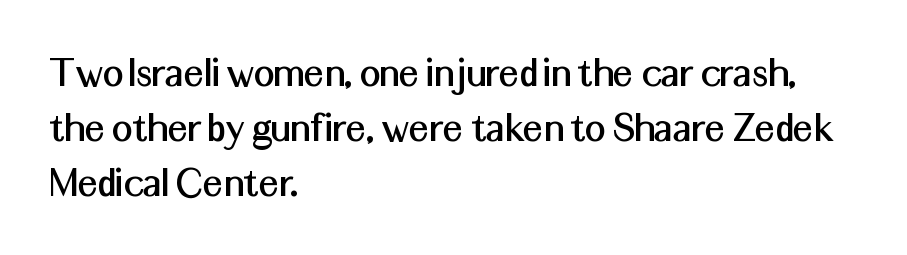
Q: Is the text italic (slanted)? A: No, it is upright.
Q: Is the typeface a serif or a sans-serif typeface? A: Sans-serif.
Q: Is the text underlined? A: No.
Q: How is the paragraph aligned? A: Left-aligned.
Q: Is the spacing between letters normal or unusually wide? A: Normal.
Q: Width (condensed, normal, or wide)? A: Normal.
Q: Stroke contrast? A: Medium.
Q: x-height? A: Medium.
Q: Monospaced? A: No.
